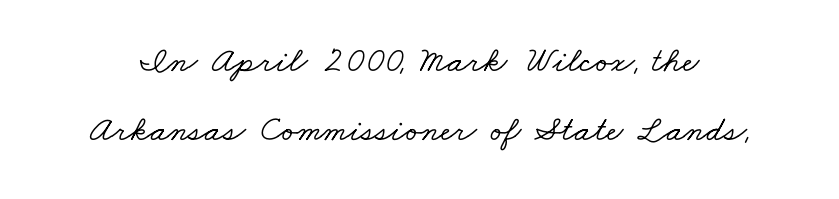
The image shows 36 px wide serif type; set loose line spacing (1.93x), normal letter spacing, not underlined; low stroke contrast and a small x-height.
